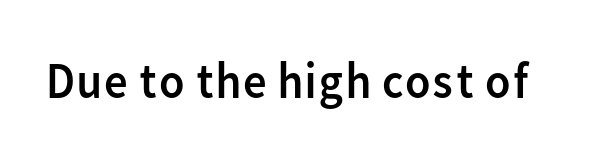
The image shows 52 px regular-weight sans-serif type, upright; set normal letter spacing, not underlined; low stroke contrast and a medium x-height.
